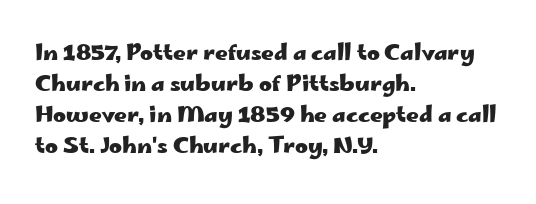
The image shows 22 px bold type, upright; set left-aligned, normal line spacing (1.41x), normal letter spacing, not underlined.
